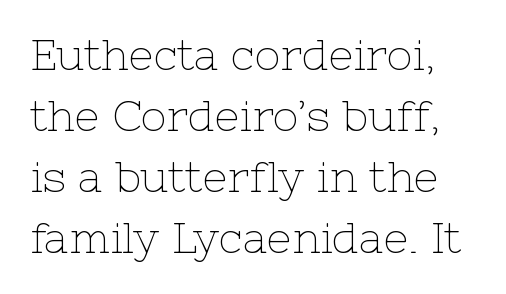
{"serif": "yes", "italic": "no", "bold": "no", "weight": "thin", "width": "normal", "stroke_contrast": "low", "x_height": "medium", "monospaced": "no", "underline": "no", "line_spacing": "normal", "line_spacing_ratio": 1.42, "letter_spacing": "normal", "letter_spacing_em": 0.0, "glyph_px": 43}
